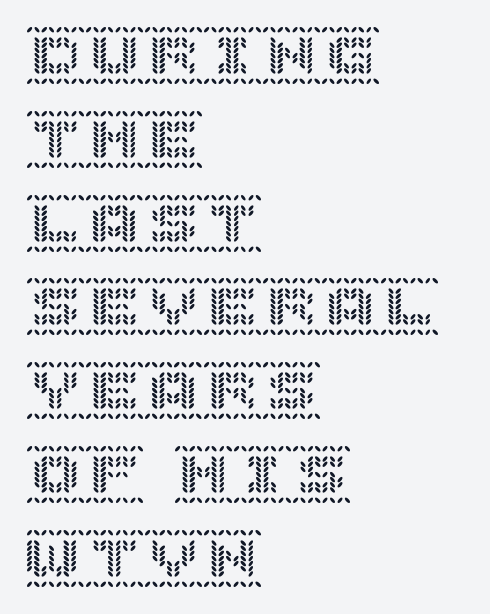
Layout note: lines flush left. A typesetter would mark this as roman, not italic. How would I describe the line gaps? Plain and ordinary. The gap between lines stays unmarked.
